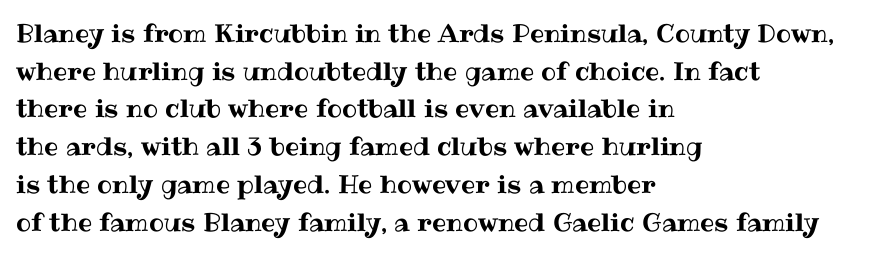
Q: Is the text italic (slanted)? A: No, it is upright.
Q: Is the text underlined? A: No.
Q: How is the paragraph aligned? A: Left-aligned.
Q: Is the spacing between letters normal or unusually wide? A: Normal.
Q: Is the spacing between lines tight, normal or loose? A: Normal.
